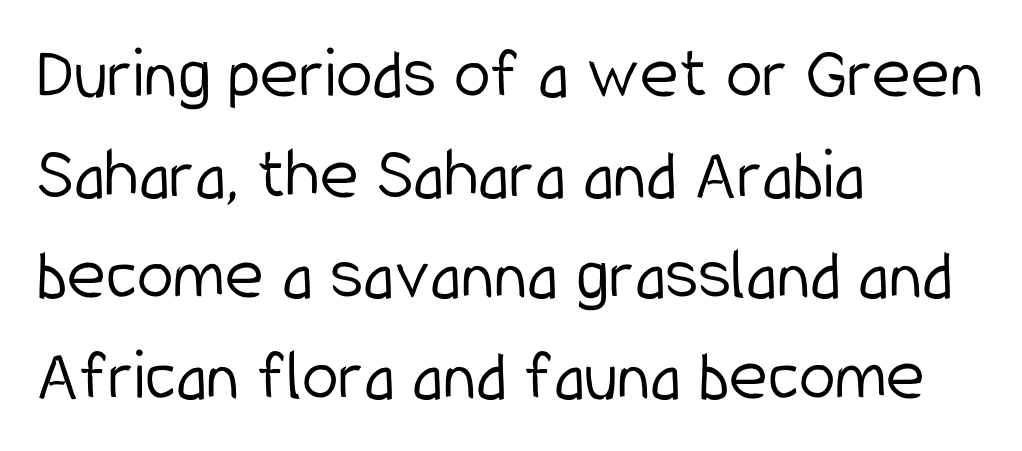
The image shows 74 px light, condensed sans-serif type, upright; set left-aligned, normal line spacing (1.36x), normal letter spacing, not underlined; low stroke contrast and a medium x-height.
